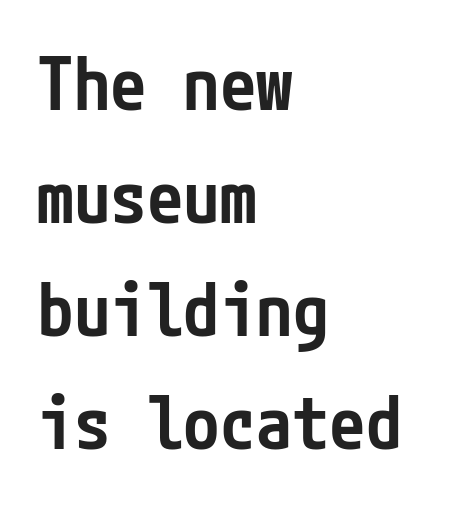
{"serif": "no", "italic": "no", "bold": "semi", "weight": "semibold", "width": "condensed", "stroke_contrast": "low", "x_height": "medium", "underline": "no", "align": "left", "line_spacing": "normal", "line_spacing_ratio": 1.55, "letter_spacing": "normal", "letter_spacing_em": 0.0, "glyph_px": 73}
